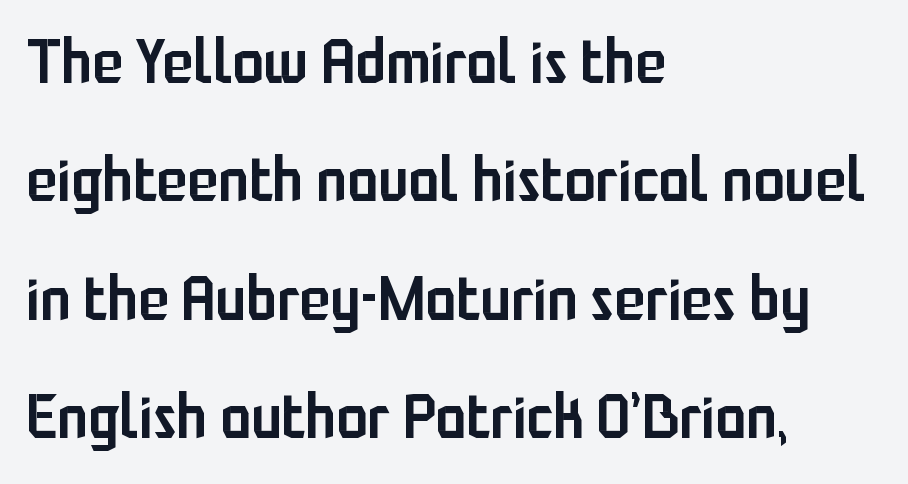
{"serif": "no", "italic": "no", "bold": "semi", "weight": "semibold", "width": "condensed", "stroke_contrast": "low", "x_height": "medium", "monospaced": "no", "underline": "no", "align": "left", "line_spacing_ratio": 1.88, "letter_spacing": "normal", "letter_spacing_em": 0.0, "glyph_px": 63}
